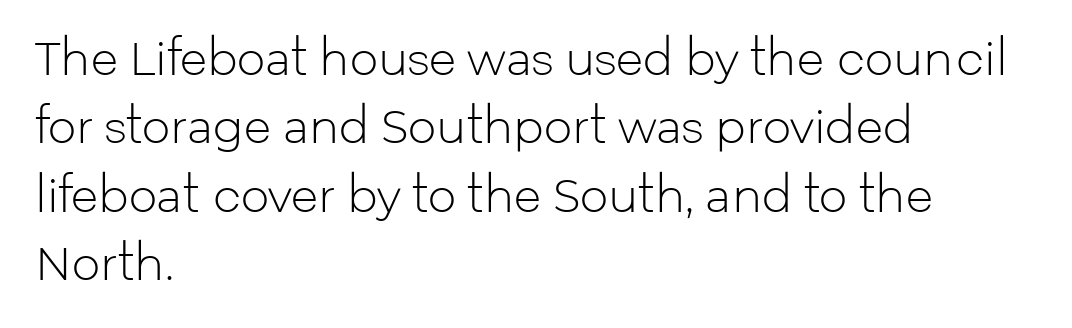
Q: Is the text bold? A: No.
Q: Is the text italic (slanted)? A: No, it is upright.
Q: Is the typeface a serif or a sans-serif typeface? A: Sans-serif.
Q: Is the text underlined? A: No.
Q: How is the paragraph aligned? A: Left-aligned.
Q: Is the spacing between letters normal or unusually wide? A: Normal.
Q: Is the spacing between lines tight, normal or loose? A: Normal.
Q: Width (condensed, normal, or wide)? A: Normal.
Q: Stroke contrast? A: Low.
Q: x-height? A: Medium.
Q: Monospaced? A: No.
